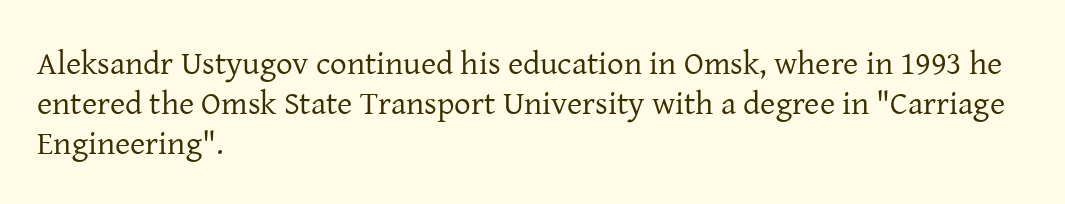
The image shows 33 px regular-weight serif type, upright; set left-aligned, line spacing 1.21x, normal letter spacing, not underlined; low stroke contrast and a medium x-height.
